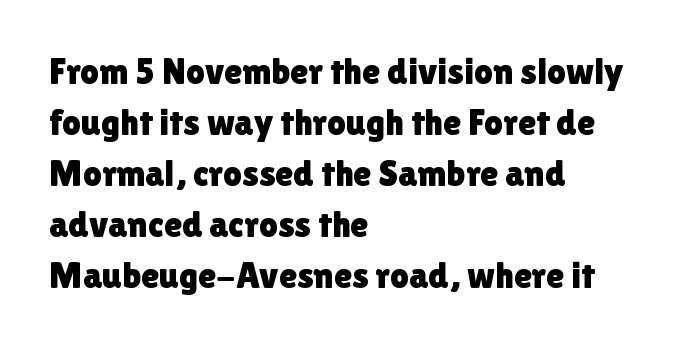
{"serif": "no", "italic": "no", "width": "normal", "stroke_contrast": "low", "x_height": "medium", "monospaced": "no", "underline": "no", "align": "left", "line_spacing": "normal", "line_spacing_ratio": 1.38, "letter_spacing": "normal", "letter_spacing_em": 0.0, "glyph_px": 37}
